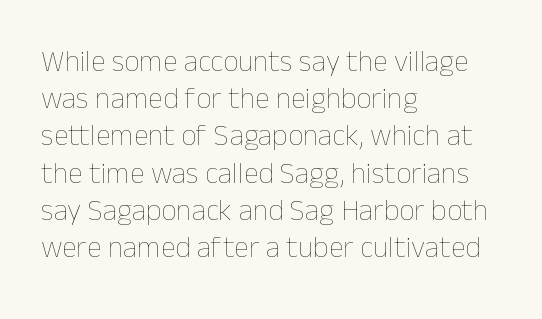
{"italic": "no", "bold": "no", "weight": "thin", "width": "normal", "stroke_contrast": "low", "x_height": "medium", "monospaced": "no", "underline": "no", "align": "left", "line_spacing_ratio": 1.24, "letter_spacing": "normal", "letter_spacing_em": 0.0, "glyph_px": 30}
